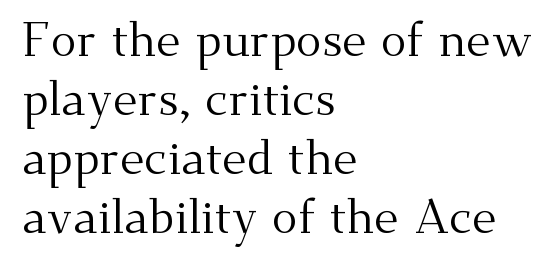
The image shows 48 px regular-weight serif type, upright; set left-aligned, line spacing 1.23x, normal letter spacing, not underlined; medium stroke contrast and a small x-height.
